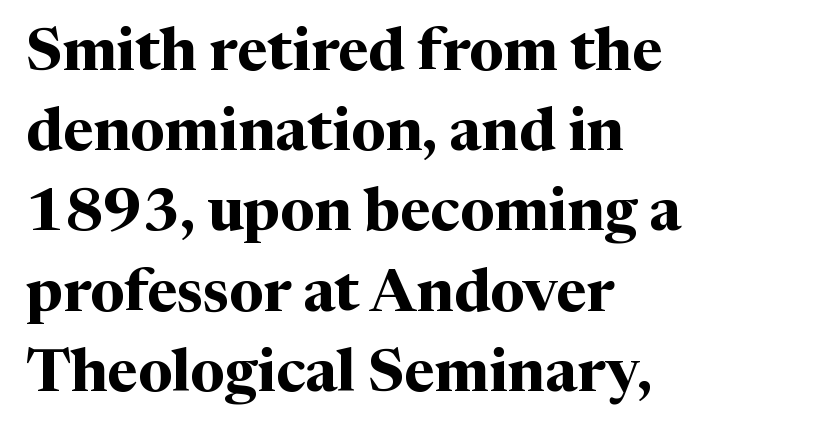
{"serif": "yes", "italic": "no", "bold": "yes", "weight": "bold", "width": "normal", "stroke_contrast": "medium", "x_height": "medium", "monospaced": "no", "underline": "no", "align": "left", "line_spacing": "normal", "line_spacing_ratio": 1.36, "letter_spacing": "normal", "letter_spacing_em": 0.0, "glyph_px": 59}
